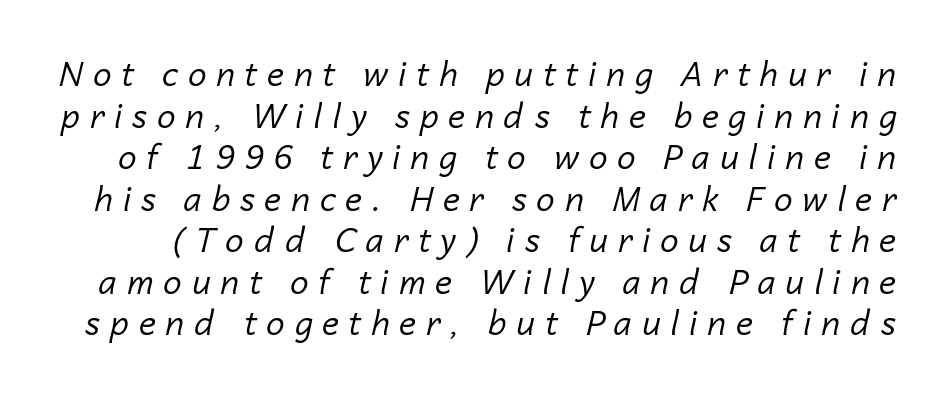
The image shows 33 px regular-weight type, italic (leaning right); set normal line spacing (1.26x), unusually wide letter spacing (+0.3 em), not underlined; low stroke contrast and a medium x-height.
